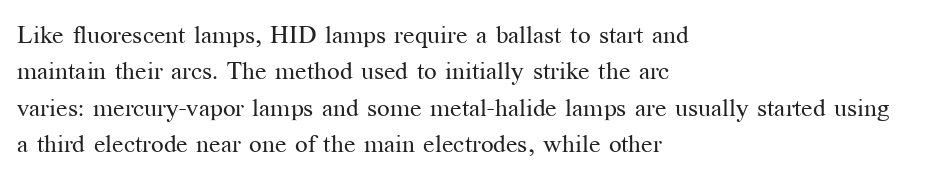
{"italic": "no", "bold": "no", "underline": "no", "align": "left", "line_spacing": "normal", "line_spacing_ratio": 1.46, "letter_spacing": "normal", "letter_spacing_em": 0.0, "glyph_px": 25}
